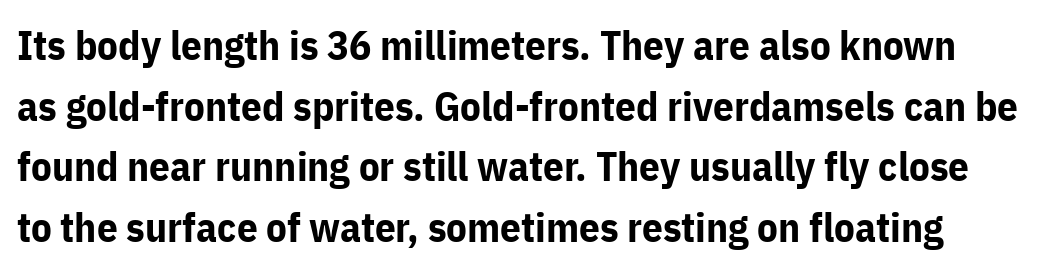
{"serif": "no", "italic": "no", "bold": "yes", "weight": "bold", "width": "normal", "stroke_contrast": "low", "x_height": "medium", "monospaced": "no", "underline": "no", "line_spacing": "normal", "line_spacing_ratio": 1.48, "letter_spacing": "normal", "letter_spacing_em": 0.0, "glyph_px": 41}
